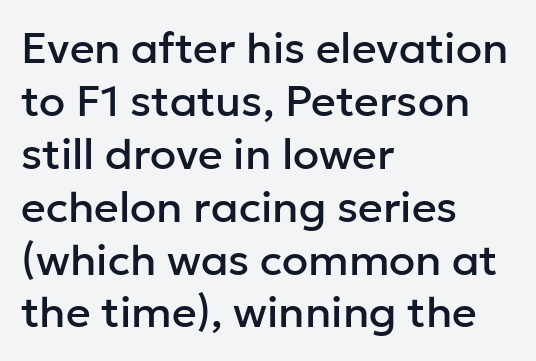
Q: Is the text italic (slanted)? A: No, it is upright.
Q: Is the typeface a serif or a sans-serif typeface? A: Sans-serif.
Q: Is the text underlined? A: No.
Q: How is the paragraph aligned? A: Left-aligned.
Q: Is the spacing between letters normal or unusually wide? A: Normal.
Q: Width (condensed, normal, or wide)? A: Normal.
Q: Stroke contrast? A: Low.
Q: x-height? A: Medium.
Q: Monospaced? A: No.
